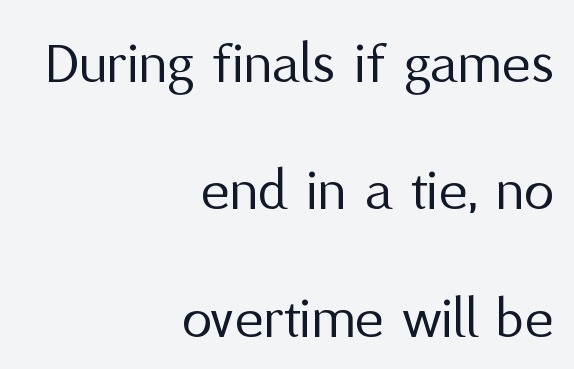
How are the letters spaced? Ordinarily, with no added tracking. Spacing verdict: proportional, widths tailored to each character. You can tell it's not italic because the verticals are truly vertical. The leading is generous, giving the passage an open texture. The paragraph has a hard right edge and a soft left edge. This reads as an unemphasized weight, regular at the heaviest.
